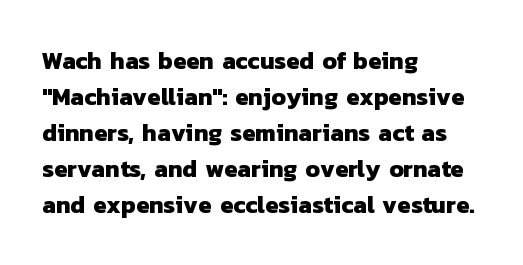
{"bold": "yes", "underline": "no", "align": "left", "line_spacing": "normal", "line_spacing_ratio": 1.5, "letter_spacing": "normal", "letter_spacing_em": 0.0, "glyph_px": 24}
